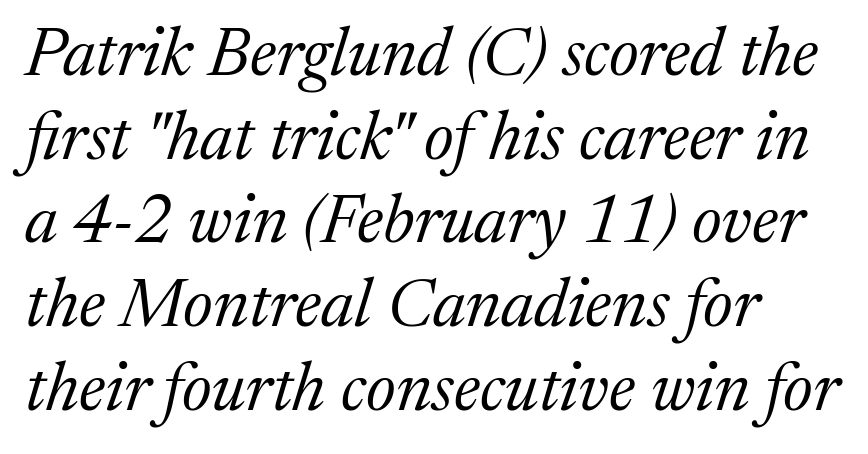
Quick note: underline off. Here the glyphs are tracked normally, forming tight word shapes. The text carries the slant typical of an italic or oblique font. The glyphs in this specimen are seriffed.
